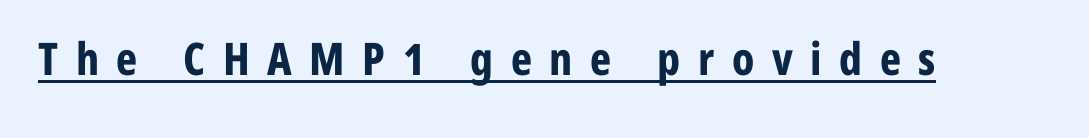
{"serif": "no", "italic": "no", "bold": "yes", "weight": "bold", "width": "condensed", "stroke_contrast": "low", "x_height": "medium", "monospaced": "no", "underline": "yes", "letter_spacing": "wide", "letter_spacing_em": 0.39, "glyph_px": 45}
